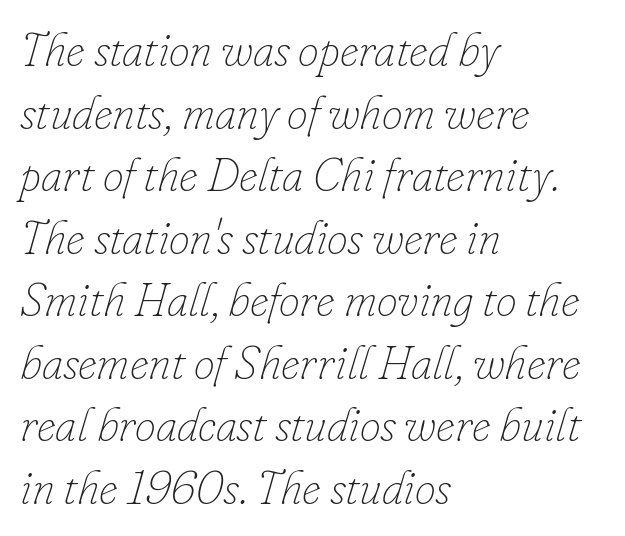
Line spacing here is normal. Every character sits at an angle, as italics do. Honestly, the letter spacing is just normal — you wouldn't notice it. If you drew a ruler down the left edge, every line would touch it.
